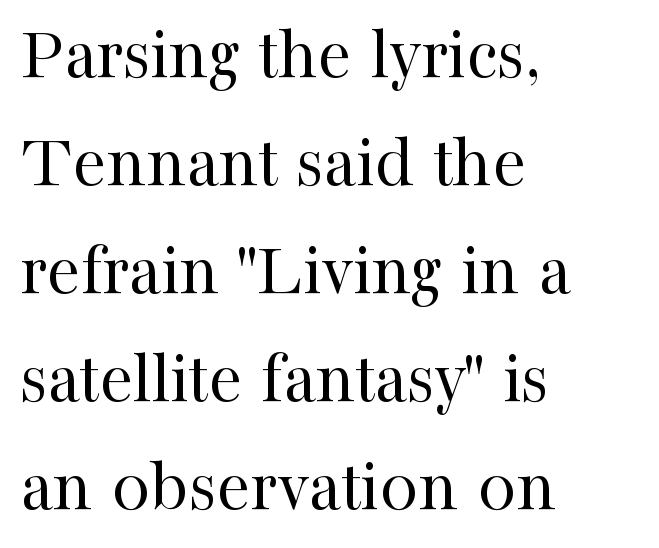
Ascenders rise straight up at ninety degrees. The lines sit at an ordinary, default distance from one another. This rendering uses left alignment, leaving the right contour irregular. There is no visible air inserted between adjacent glyphs.
